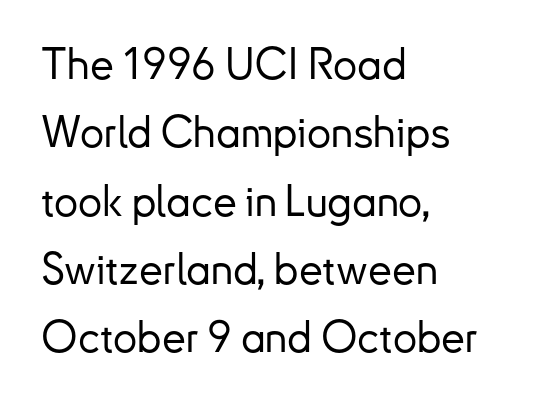
You could not count columns in this text — the font is proportionally spaced. Each word holds together tightly as a unit, with standard inter-letter gaps. The type family on display is of the sans-serif kind. Leading matches the norm, producing a regular column.
